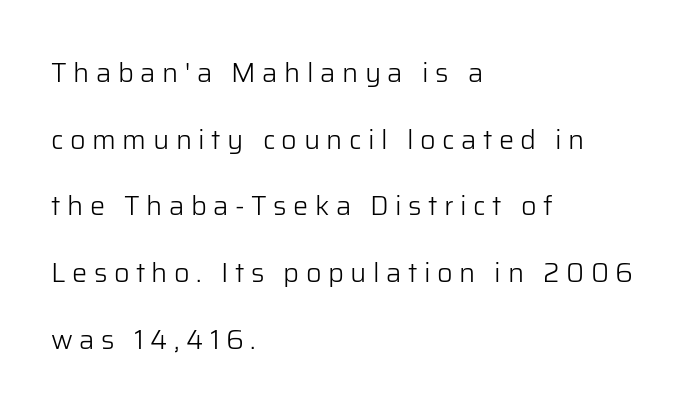
{"italic": "no", "bold": "no", "underline": "no", "align": "left", "line_spacing": "loose", "line_spacing_ratio": 2.47, "letter_spacing": "wide", "letter_spacing_em": 0.24, "glyph_px": 27}
